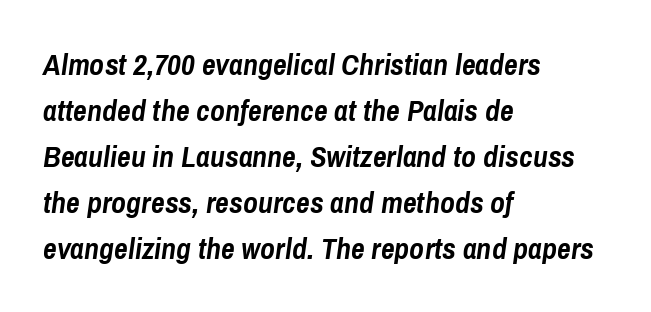
This rendering leaves character spacing at its baseline value. Italic? Definitely — the glyphs are oblique. Descenders hang freely into open space. A full-strength bold gives these letters their thick strokes.
